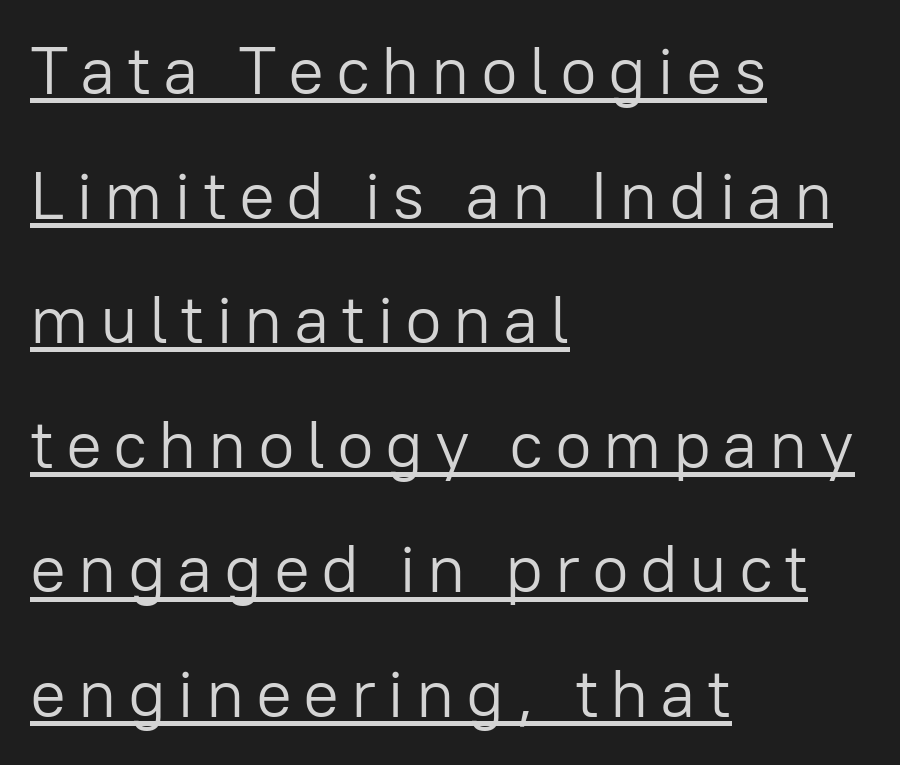
Q: Is the text bold? A: No.
Q: Is the text italic (slanted)? A: No, it is upright.
Q: Is the typeface a serif or a sans-serif typeface? A: Sans-serif.
Q: Is the text underlined? A: Yes.
Q: How is the paragraph aligned? A: Left-aligned.
Q: Width (condensed, normal, or wide)? A: Normal.
Q: Stroke contrast? A: Low.
Q: x-height? A: Medium.
Q: Monospaced? A: No.
